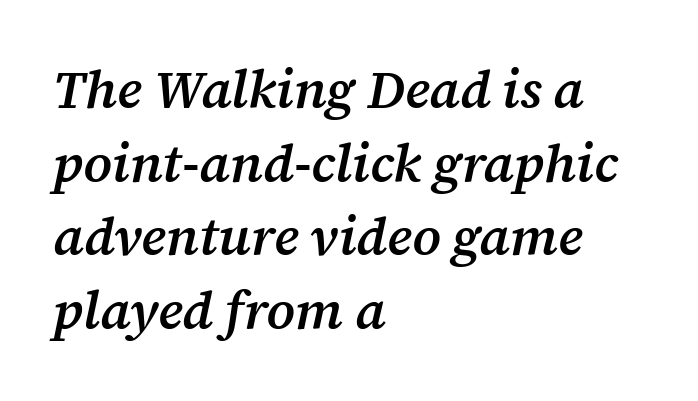
Q: Is the text bold? A: Semi-bold.
Q: Is the text italic (slanted)? A: Yes, it leans right by about 12 degrees.
Q: Is the typeface a serif or a sans-serif typeface? A: Serif.
Q: Is the text underlined? A: No.
Q: How is the paragraph aligned? A: Left-aligned.
Q: Is the spacing between letters normal or unusually wide? A: Normal.
Q: Is the spacing between lines tight, normal or loose? A: Normal.
Q: Width (condensed, normal, or wide)? A: Normal.
Q: Stroke contrast? A: Medium.
Q: x-height? A: Medium.
Q: Monospaced? A: No.
